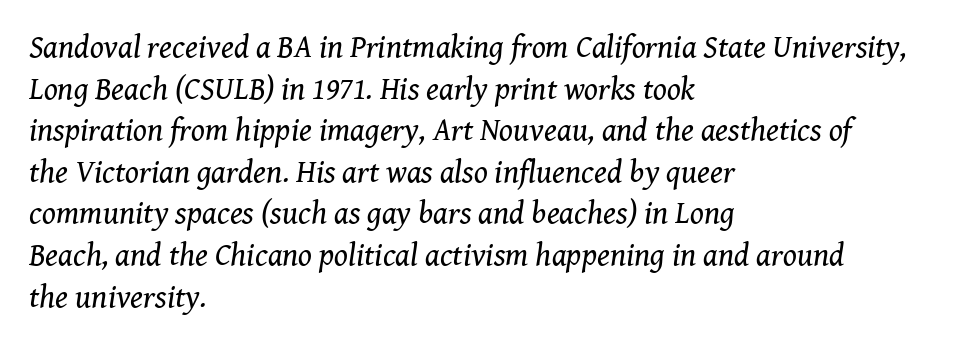
Designer's note — italics engaged. A clean baseline with only descenders dipping below it. Is the type heavy? It reads as light-to-regular instead. Students, observe: this is what conventionally led text looks like. These lines are composed in type with serifs. The passage is arranged the way most books set body copy — flush left.
